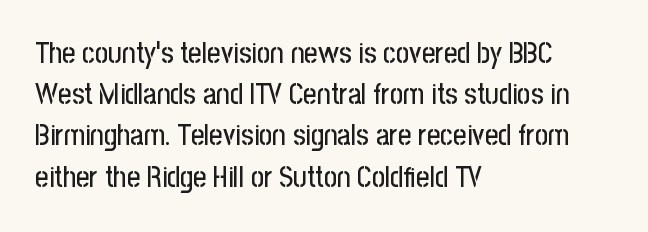
The image shows 29 px condensed sans-serif type, upright; set left-aligned, normal line spacing (1.42x), normal letter spacing, not underlined; low stroke contrast and a medium x-height.
